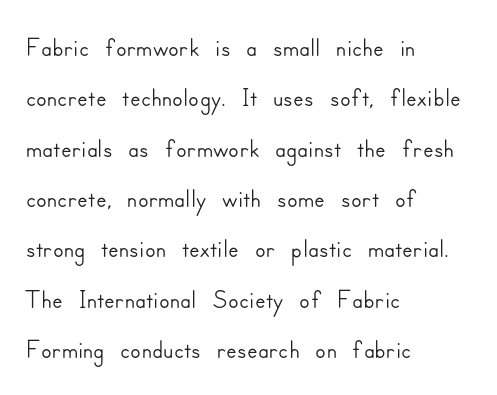
The image shows 39 px sans-serif type, upright; set left-aligned, normal line spacing (1.29x), normal letter spacing, not underlined; low stroke contrast and a small x-height.
